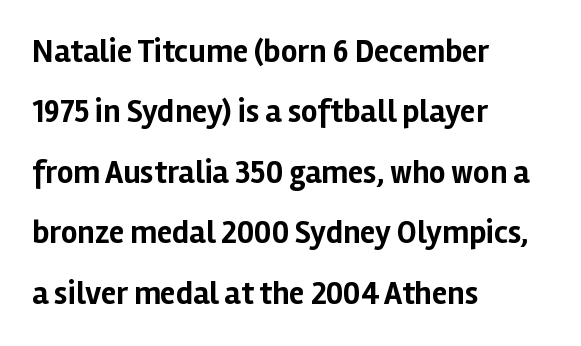
{"serif": "no", "italic": "no", "bold": "yes", "weight": "bold", "width": "normal", "stroke_contrast": "low", "x_height": "medium", "monospaced": "no", "underline": "no", "align": "left", "line_spacing_ratio": 1.89, "letter_spacing": "normal", "letter_spacing_em": 0.0, "glyph_px": 32}
